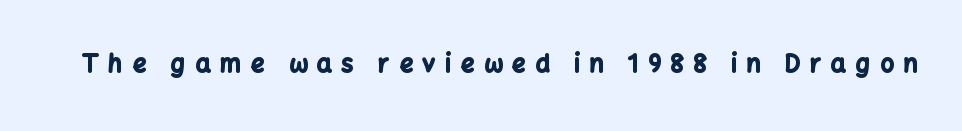
The image shows 24 px bold type, upright; set unusually wide letter spacing (+0.4 em), not underlined.
